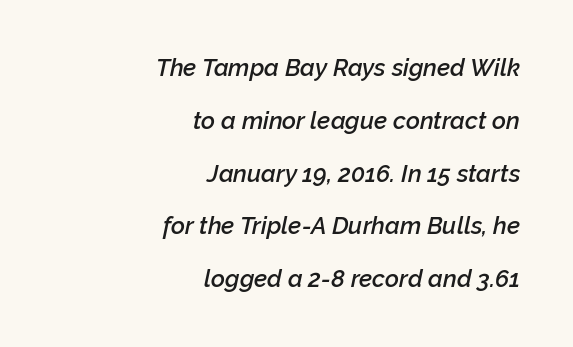
Q: Is the text bold? A: Semi-bold.
Q: Is the text italic (slanted)? A: Yes, it leans right by about 12 degrees.
Q: Is the text underlined? A: No.
Q: How is the paragraph aligned? A: Right-aligned.
Q: Is the spacing between letters normal or unusually wide? A: Normal.
Q: Is the spacing between lines tight, normal or loose? A: Loose.
